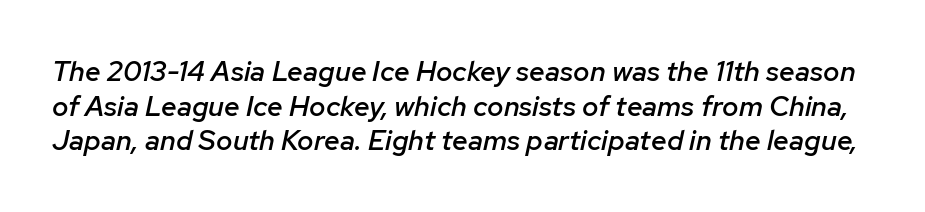
Q: Is the text bold? A: Semi-bold.
Q: Is the text italic (slanted)? A: Yes, it leans right by about 12 degrees.
Q: Is the text underlined? A: No.
Q: Is the spacing between letters normal or unusually wide? A: Normal.
Q: Width (condensed, normal, or wide)? A: Normal.
Q: Stroke contrast? A: Low.
Q: x-height? A: Medium.
Q: Monospaced? A: No.
